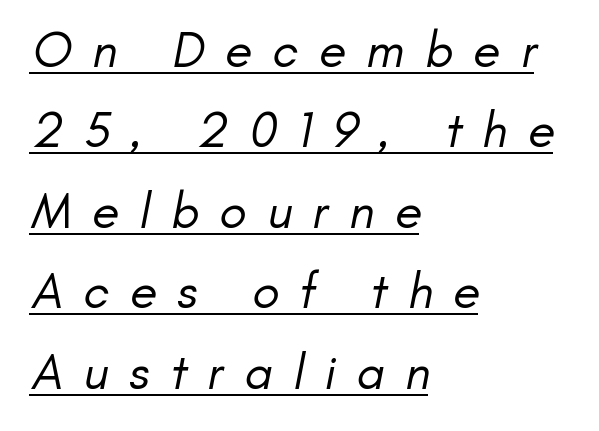
Q: Is the text bold? A: No.
Q: Is the typeface a serif or a sans-serif typeface? A: Sans-serif.
Q: Is the text underlined? A: Yes.
Q: How is the paragraph aligned? A: Left-aligned.
Q: Is the spacing between letters normal or unusually wide? A: Unusually wide.
Q: Is the spacing between lines tight, normal or loose? A: Normal.
Q: Width (condensed, normal, or wide)? A: Normal.
Q: Stroke contrast? A: Low.
Q: x-height? A: Small.
Q: Monospaced? A: No.
